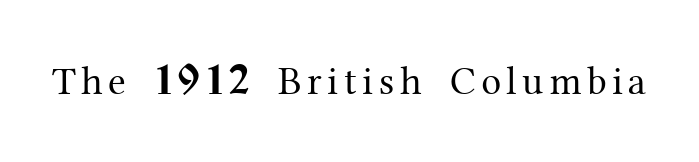
The image shows 40 px regular-weight serif type, upright; set not underlined; medium stroke contrast and a medium x-height.
